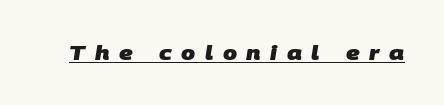
Q: Is the text bold? A: Yes.
Q: Is the text underlined? A: Yes.
Q: Is the spacing between letters normal or unusually wide? A: Unusually wide.
